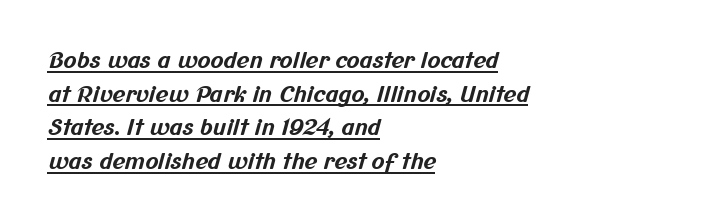
Q: Is the text bold? A: Yes.
Q: Is the text underlined? A: Yes.
Q: How is the paragraph aligned? A: Left-aligned.
Q: Is the spacing between letters normal or unusually wide? A: Normal.
Q: Is the spacing between lines tight, normal or loose? A: Normal.
